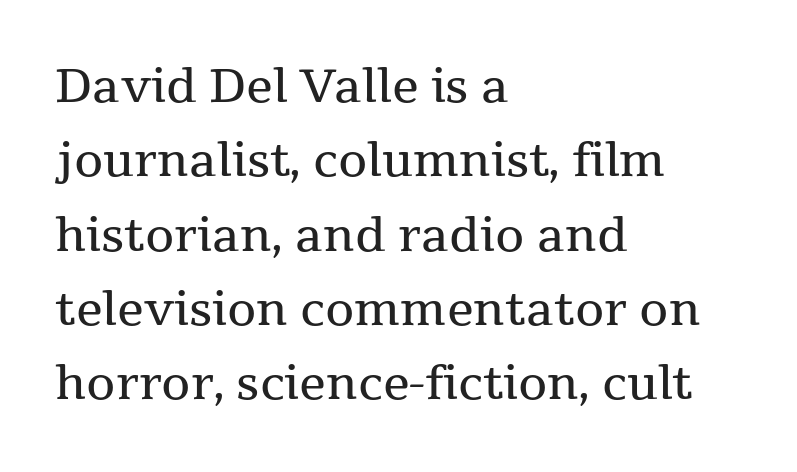
Q: Is the text bold? A: No.
Q: Is the text italic (slanted)? A: No, it is upright.
Q: Is the typeface a serif or a sans-serif typeface? A: Serif.
Q: Is the text underlined? A: No.
Q: How is the paragraph aligned? A: Left-aligned.
Q: Is the spacing between letters normal or unusually wide? A: Normal.
Q: Is the spacing between lines tight, normal or loose? A: Normal.
Q: Width (condensed, normal, or wide)? A: Normal.
Q: Stroke contrast? A: Medium.
Q: x-height? A: Medium.
Q: Monospaced? A: No.
